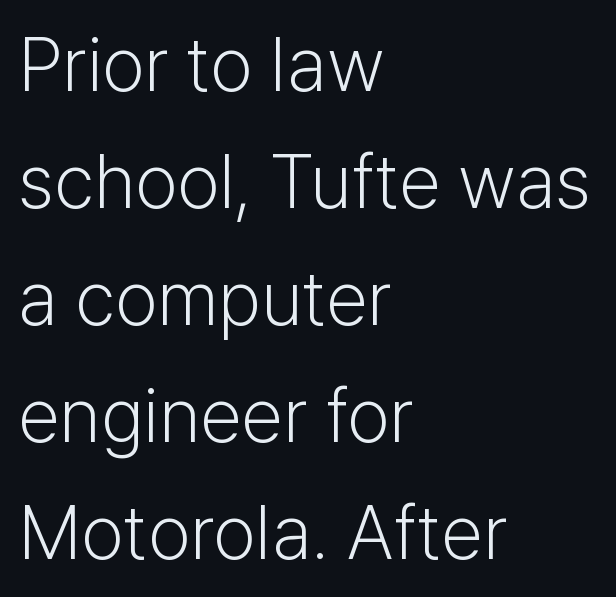
Underlining? Definitely not there. The rendering uses a moderate line-height, typical for paragraphs. Left-aligned paragraph, ragged on the right. A typesetter would mark this as roman, not italic. Here the designer chose a conventional face with non-uniform glyph widths.
